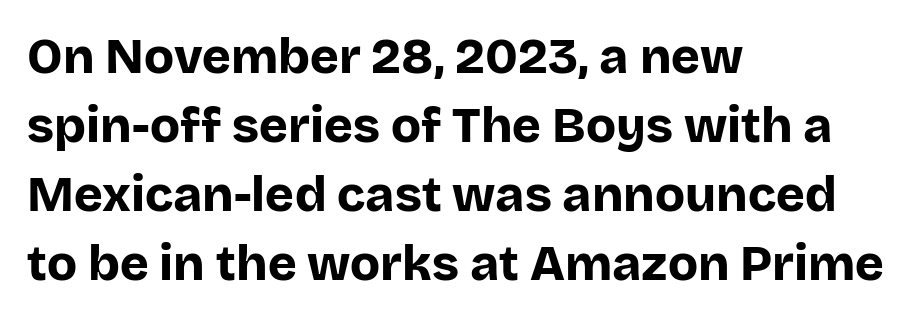
The image shows 49 px bold sans-serif type, upright; set left-aligned, normal line spacing (1.41x), normal letter spacing, not underlined; low stroke contrast and a large x-height.
